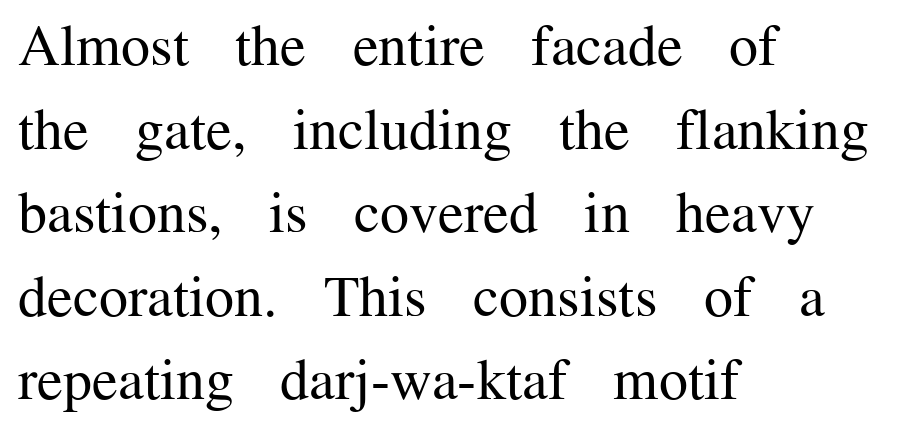
The image shows 58 px regular-weight serif type, upright; set left-aligned, normal line spacing (1.44x), normal letter spacing, not underlined; medium stroke contrast and a medium x-height.
